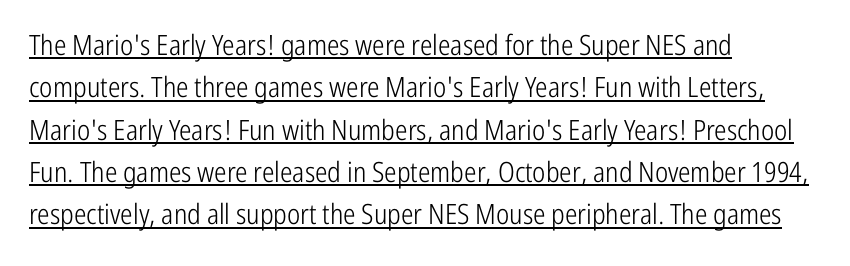
You could call the tracking neutral — neither tight nor loose. Horizontal bands of white between lines are of average thickness. Proportional: the letters do not fall into vertical columns. Style check: upright. Reading down the block, your eye returns to a fixed left position each line. The passage shown is not bold in any degree.
